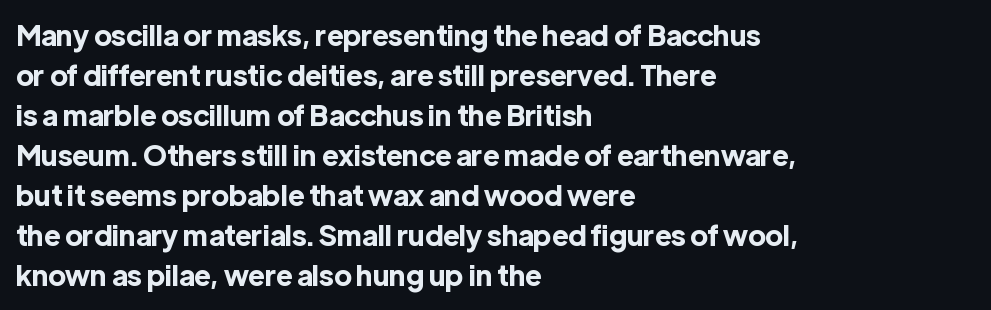
Q: Is the text bold? A: Yes.
Q: Is the text italic (slanted)? A: No, it is upright.
Q: Is the typeface a serif or a sans-serif typeface? A: Sans-serif.
Q: Is the text underlined? A: No.
Q: How is the paragraph aligned? A: Left-aligned.
Q: Is the spacing between letters normal or unusually wide? A: Normal.
Q: Is the spacing between lines tight, normal or loose? A: Normal.
Q: Width (condensed, normal, or wide)? A: Normal.
Q: x-height? A: Medium.
Q: Monospaced? A: No.
